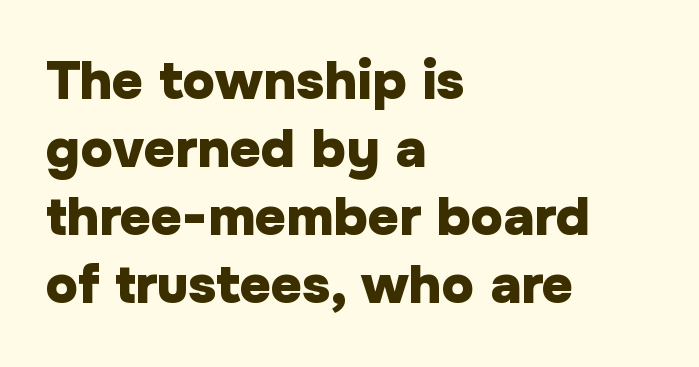
The image shows 54 px heavy sans-serif type, upright; set left-aligned, normal line spacing (1.26x), normal letter spacing, not underlined; low stroke contrast and a medium x-height.
